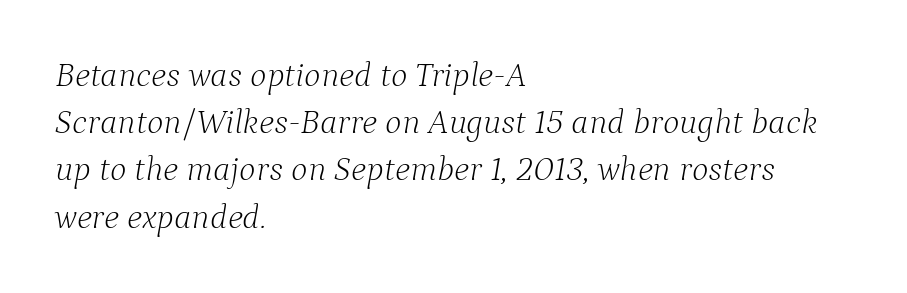
The image shows 35 px light serif type, italic (leaning right); set left-aligned, normal line spacing (1.35x), normal letter spacing, not underlined; low stroke contrast and a medium x-height.
